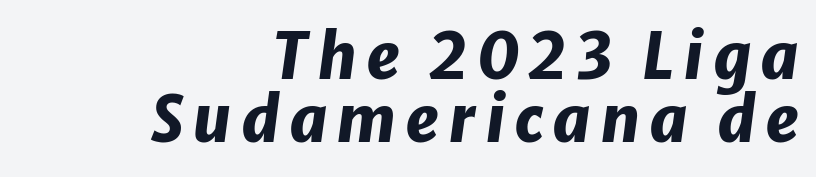
Q: Is the text bold? A: Yes.
Q: Is the text italic (slanted)? A: Yes, it leans right by about 8 degrees.
Q: Is the text underlined? A: No.
Q: How is the paragraph aligned? A: Right-aligned.
Q: Is the spacing between lines tight, normal or loose? A: Tight.
Q: Width (condensed, normal, or wide)? A: Normal.
Q: Stroke contrast? A: Low.
Q: x-height? A: Medium.
Q: Monospaced? A: No.
